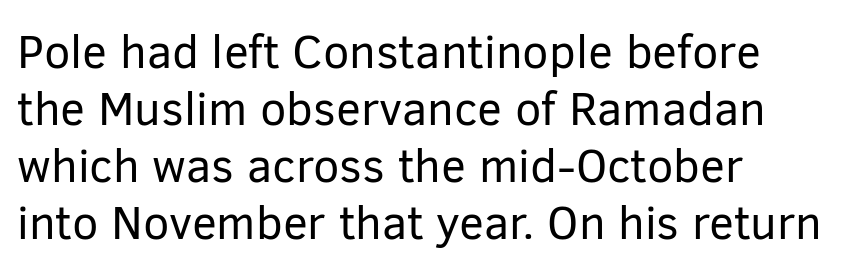
The type family on display is of the sans-serif kind. You could call the tracking neutral — neither tight nor loose. Upright lettering throughout. These lines are rendered in a variable-pitch font.
